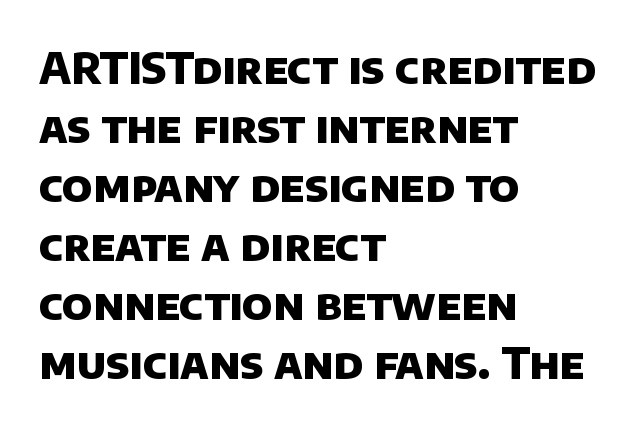
The image shows 43 px heavy sans-serif type; set left-aligned, normal line spacing (1.37x), normal letter spacing, not underlined; low stroke contrast and a large x-height.
